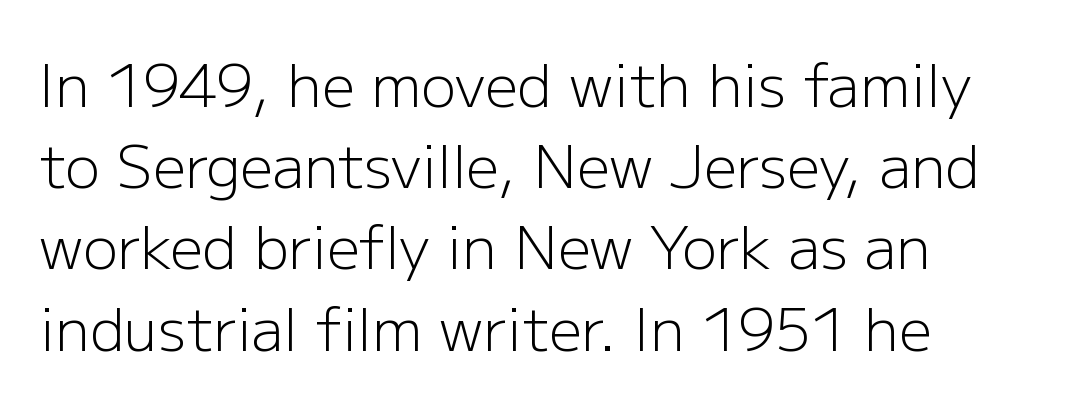
Q: Is the text bold? A: No.
Q: Is the text italic (slanted)? A: No, it is upright.
Q: Is the typeface a serif or a sans-serif typeface? A: Sans-serif.
Q: Is the text underlined? A: No.
Q: How is the paragraph aligned? A: Left-aligned.
Q: Is the spacing between letters normal or unusually wide? A: Normal.
Q: Is the spacing between lines tight, normal or loose? A: Normal.
Q: Width (condensed, normal, or wide)? A: Normal.
Q: Stroke contrast? A: Low.
Q: x-height? A: Medium.
Q: Monospaced? A: No.
